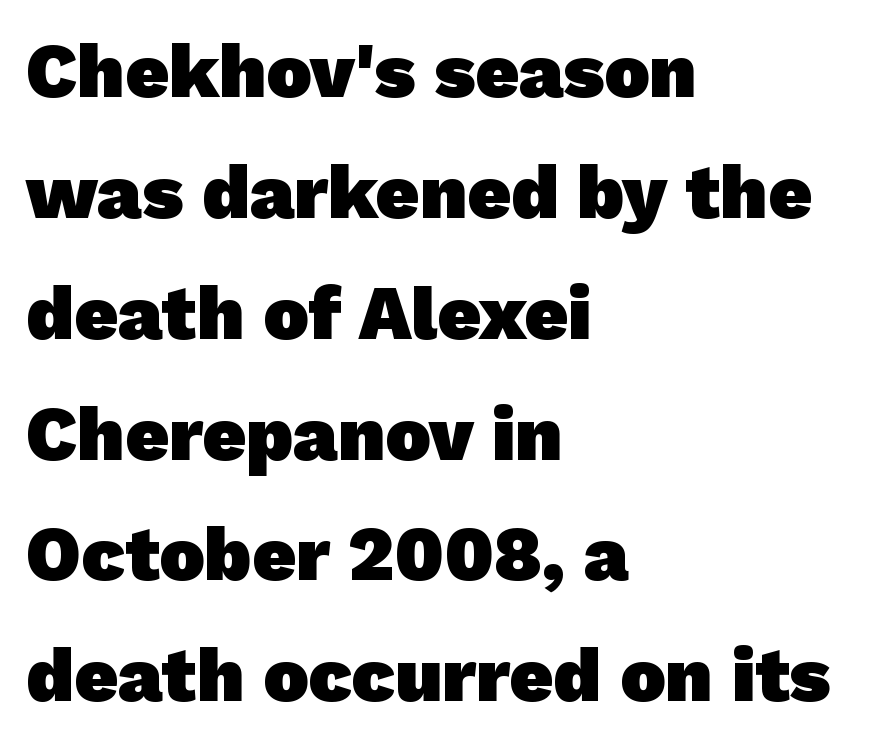
Q: Is the text bold? A: Yes.
Q: Is the typeface a serif or a sans-serif typeface? A: Sans-serif.
Q: Is the text underlined? A: No.
Q: How is the paragraph aligned? A: Left-aligned.
Q: Is the spacing between letters normal or unusually wide? A: Normal.
Q: Is the spacing between lines tight, normal or loose? A: Normal.
Q: Width (condensed, normal, or wide)? A: Normal.
Q: Stroke contrast? A: Low.
Q: x-height? A: Medium.
Q: Monospaced? A: No.
